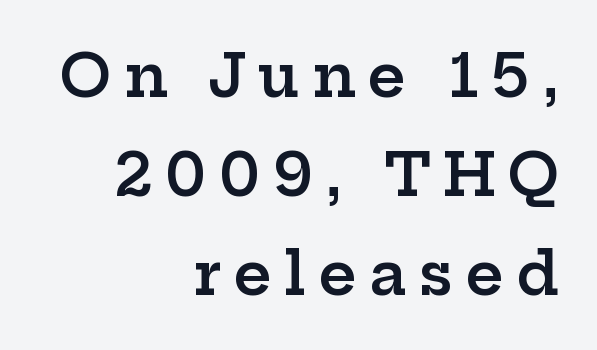
Posture: vertical. On the weight axis this lands at semibold, roughly 600. The horizontal fit of the characters is loose and conspicuously gappy. You could not count columns in this text — the font is proportionally spaced. Words float on clear page, feet unadorned. One glance says typical: line gaps are just what's usual.
